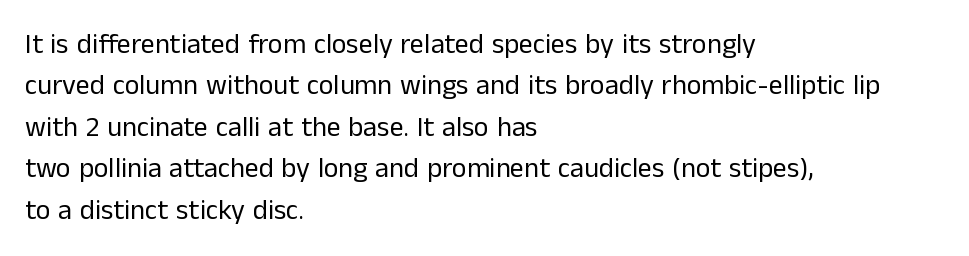
A student would call this left alignment; a typographer would say flush left, rag right. Students, observe: this is what conventionally led text looks like. These lines keep a tight, regular rhythm from letter to letter. No heavy texture on the line: the type isn't bold. Beneath every word, the page is bare. This rendering employs a face without finishing strokes, i.e., a sans-serif.
